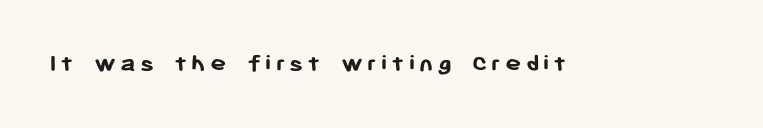
The lettering holds an erect, upright posture throughout. Check the space under the baseline: it is left empty. Does the weight exceed regular? Yes, all the way to bold.
